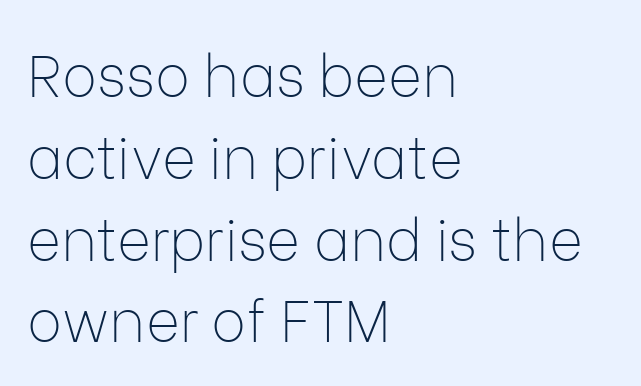
The image shows 58 px thin sans-serif type, upright; set left-aligned, normal line spacing (1.41x), normal letter spacing, not underlined; low stroke contrast and a medium x-height.
